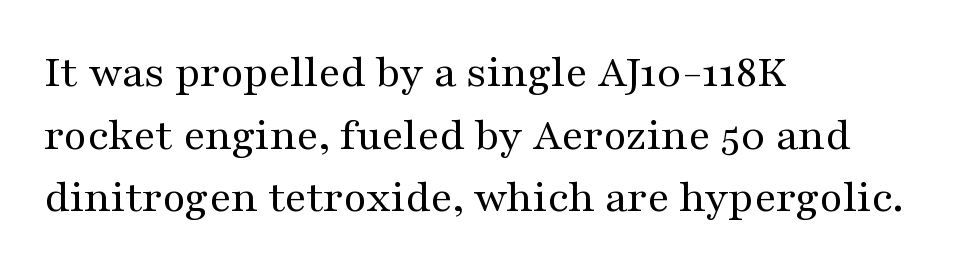
Students, observe: this is what conventionally led text looks like. Italic: no, the glyphs are upright roman. These lines are rendered in a variable-pitch font. The strokes are not fattened; the text isn't bold. The glyphs in this specimen are seriffed.
